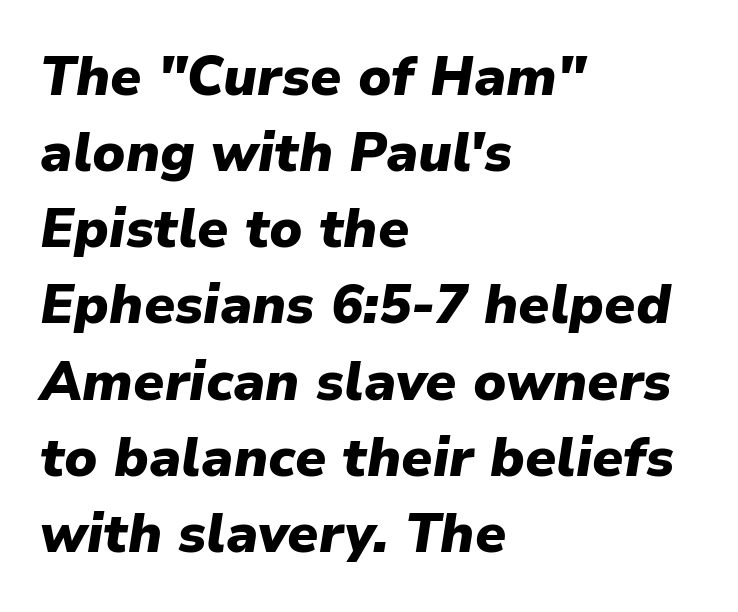
Q: Is the text bold? A: Yes.
Q: Is the text italic (slanted)? A: Yes, it leans right by about 9 degrees.
Q: Is the text underlined? A: No.
Q: How is the paragraph aligned? A: Left-aligned.
Q: Is the spacing between letters normal or unusually wide? A: Normal.
Q: Is the spacing between lines tight, normal or loose? A: Normal.
Q: Width (condensed, normal, or wide)? A: Normal.
Q: Stroke contrast? A: Low.
Q: x-height? A: Medium.
Q: Monospaced? A: No.
